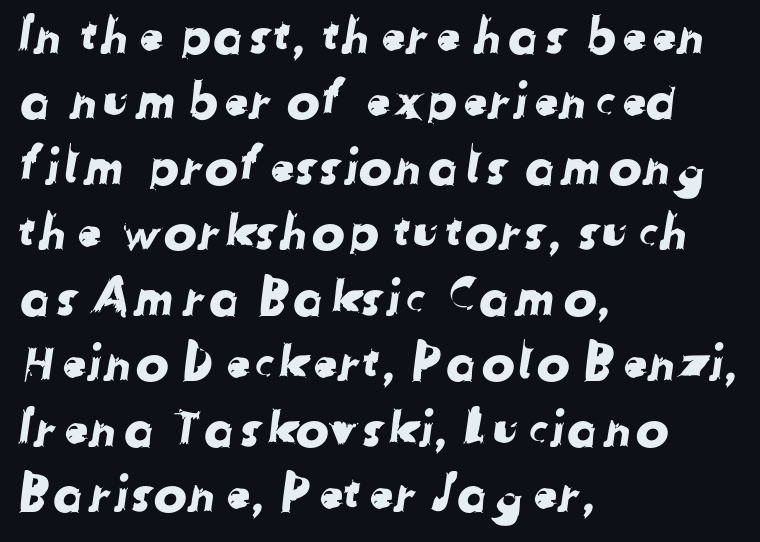
{"serif": "no", "width": "normal", "stroke_contrast": "low", "x_height": "medium", "monospaced": "no", "underline": "no", "align": "left", "line_spacing": "normal", "line_spacing_ratio": 1.31, "letter_spacing": "normal", "letter_spacing_em": 0.0, "glyph_px": 50}
